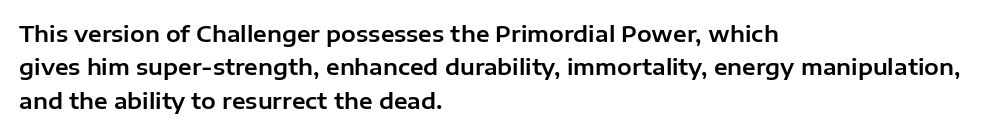
The image shows 22 px text type, upright; set left-aligned, normal line spacing (1.52x), normal letter spacing, not underlined.
